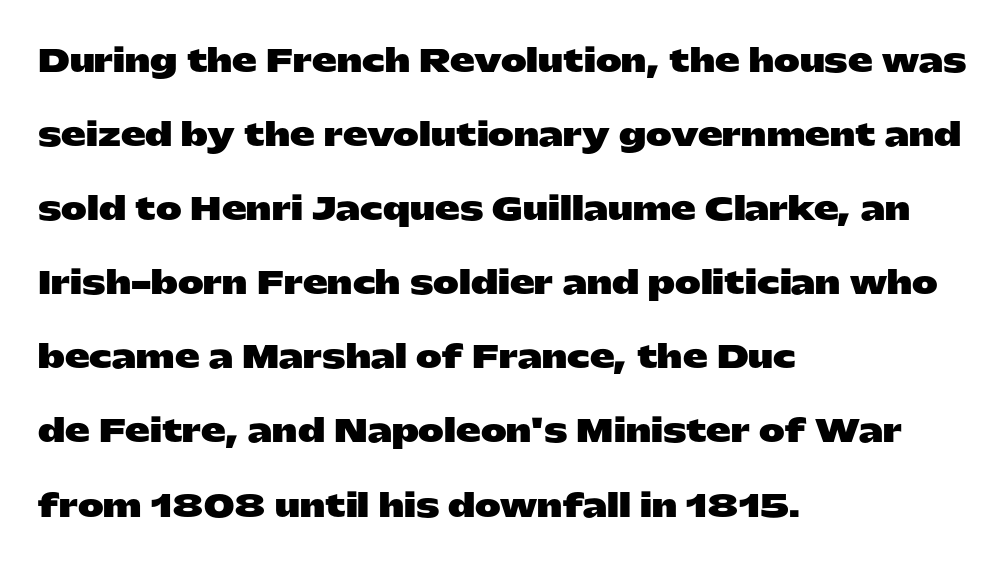
{"serif": "no", "italic": "no", "bold": "yes", "weight": "heavy", "width": "wide", "stroke_contrast": "low", "x_height": "medium", "monospaced": "no", "underline": "no", "align": "left", "line_spacing": "loose", "line_spacing_ratio": 2.39, "letter_spacing": "normal", "letter_spacing_em": 0.0, "glyph_px": 31}
